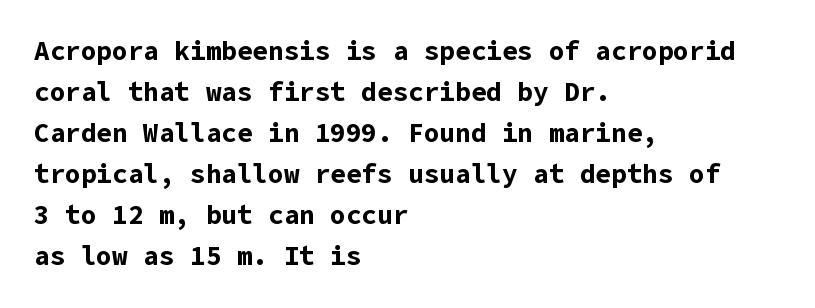
Standard letterfit; no display-style spreading of the glyphs. Compared with typical paragraphs, the rows here are spaced about the same. A bare baseline throughout the passage. Every stem runs plumb, perpendicular to the baseline. The typesetter chose a ragged-right arrangement here. The font is running at its bold setting.
